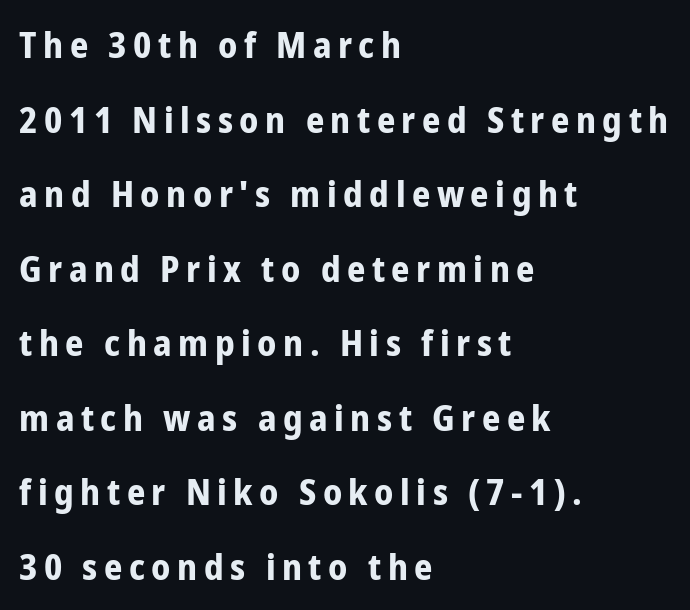
The image shows 36 px bold, condensed sans-serif type, upright; set left-aligned, loose line spacing (2.07x), not underlined; low stroke contrast and a medium x-height.
